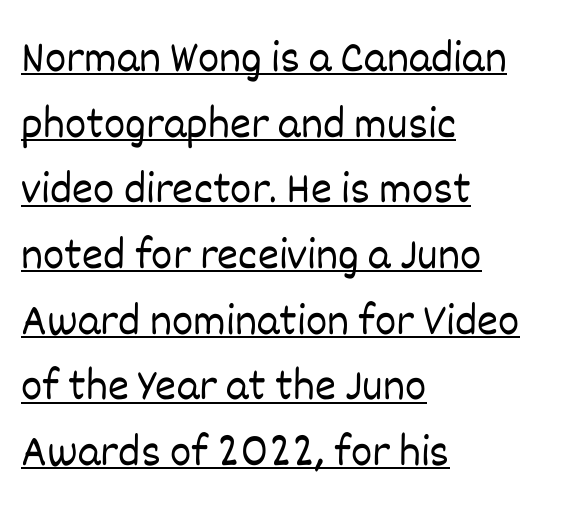
Q: Is the text bold? A: No.
Q: Is the text italic (slanted)? A: No, it is upright.
Q: Is the text underlined? A: Yes.
Q: How is the paragraph aligned? A: Left-aligned.
Q: Is the spacing between letters normal or unusually wide? A: Normal.
Q: Is the spacing between lines tight, normal or loose? A: Normal.
Q: Width (condensed, normal, or wide)? A: Normal.
Q: Stroke contrast? A: Low.
Q: x-height? A: Large.
Q: Monospaced? A: No.
